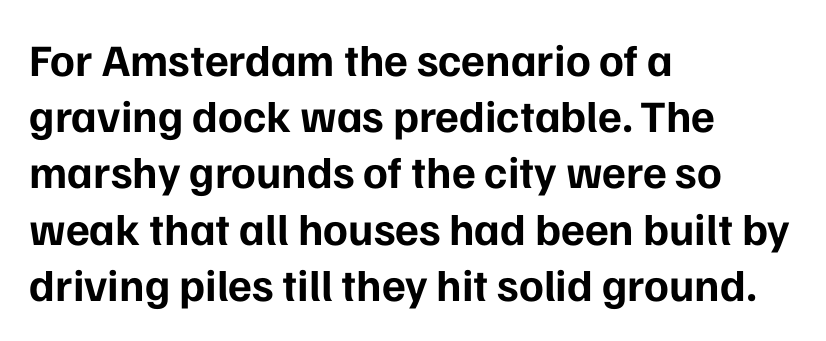
Anything drawn beneath the words? Only blank space. The line texture is even and compact thanks to regular tracking. Proportional: the letters do not fall into vertical columns. Plenty of ink on the page — the face is bold. The type sits square on the baseline with zero lean. Grotesque or geometric, the face here clearly has no serifs.
